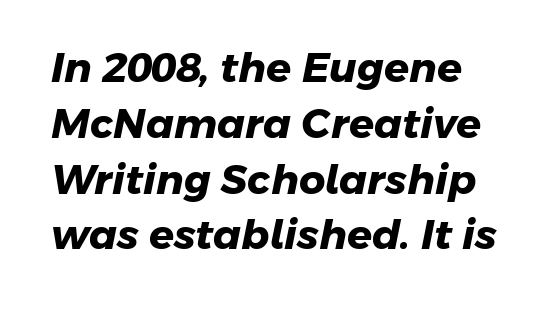
Baseline-to-baseline distance is the conventional proportion of letter height. The space directly below the letters is spotless. Is the letter spacing exaggerated? No — it looks like the ordinary default. Character widths vary here, with narrow letters taking less room than wide ones. Examine the stroke ends and you'll find no serifs.
